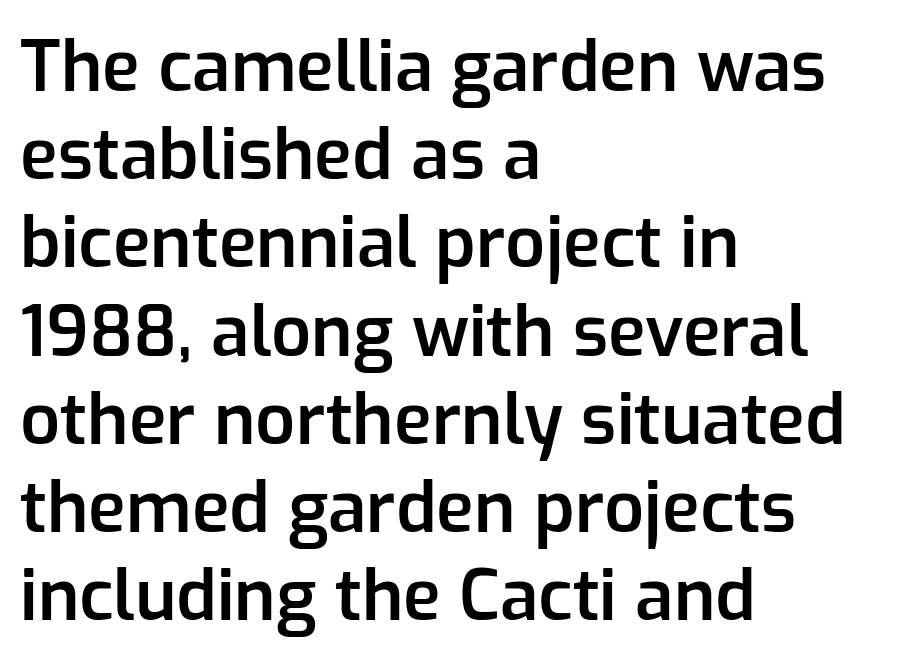
Q: Is the text bold? A: Semi-bold.
Q: Is the text italic (slanted)? A: No, it is upright.
Q: Is the typeface a serif or a sans-serif typeface? A: Sans-serif.
Q: Is the text underlined? A: No.
Q: How is the paragraph aligned? A: Left-aligned.
Q: Is the spacing between letters normal or unusually wide? A: Normal.
Q: Is the spacing between lines tight, normal or loose? A: Normal.
Q: Width (condensed, normal, or wide)? A: Normal.
Q: Stroke contrast? A: Low.
Q: x-height? A: Medium.
Q: Monospaced? A: No.
